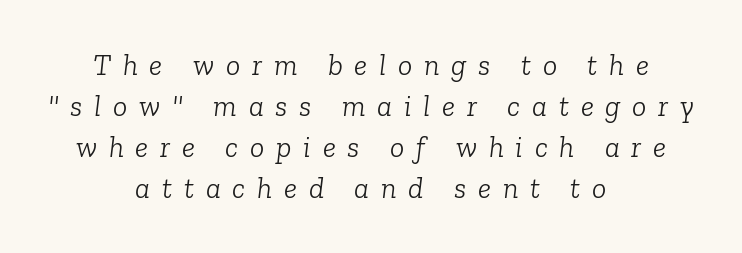
{"serif": "yes", "italic": "yes", "lean": "right", "slant_degrees": 6, "bold": "no", "weight": "light", "width": "normal", "stroke_contrast": "low", "x_height": "medium", "monospaced": "no", "underline": "no", "align": "center", "line_spacing": "normal", "line_spacing_ratio": 1.37, "letter_spacing": "wide", "letter_spacing_em": 0.39, "glyph_px": 30}
